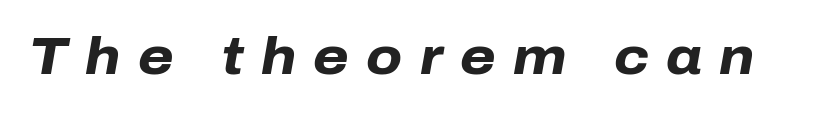
In terms of posture, this sample is oblique. Think of a printed novel: that variable character pitch is what you see here. The foot of each line stays bare and open. A full-strength bold gives these letters their thick strokes.
